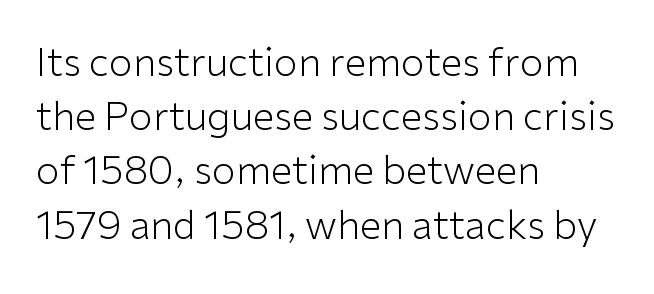
Each stroke keeps to a modest, everyday thickness or less. Left-aligned paragraph, ragged on the right. The leading is moderate, giving the passage an even texture. You can tell it's not italic because the verticals are truly vertical. Caption: standard tracking, unaltered. Words float on clear page, feet unadorned.
